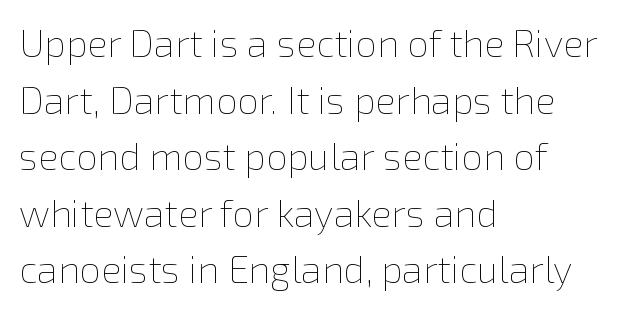
Q: Is the text bold? A: No.
Q: Is the text italic (slanted)? A: No, it is upright.
Q: Is the text underlined? A: No.
Q: How is the paragraph aligned? A: Left-aligned.
Q: Is the spacing between letters normal or unusually wide? A: Normal.
Q: Is the spacing between lines tight, normal or loose? A: Normal.
Q: Width (condensed, normal, or wide)? A: Normal.
Q: x-height? A: Medium.
Q: Monospaced? A: No.
